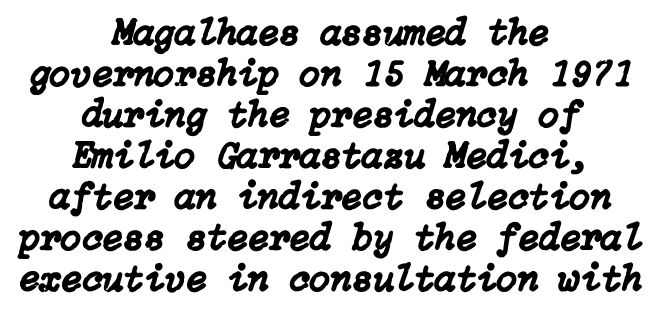
The image shows 38 px text type, italic (leaning right); set centered, tight line spacing (1.08x), normal letter spacing, not underlined; low stroke contrast and a medium x-height.
